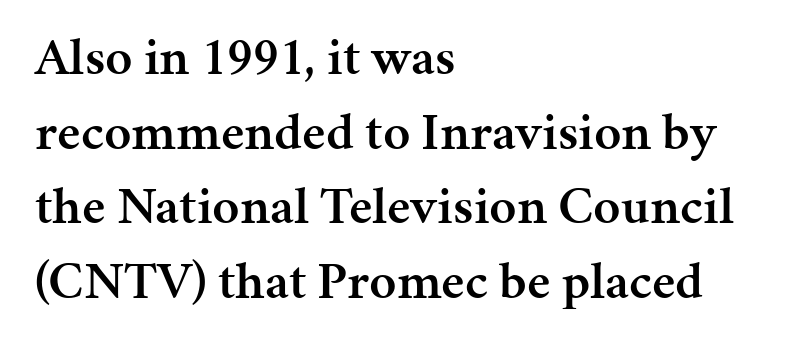
This rendering uses left alignment, leaving the right contour irregular. Each letter keeps its own natural width here, so spacing adapts to shape. This is roman type, the default non-slanted kind. The lines sit at an ordinary, default distance from one another. Stroke thickness is moderately raised; the sample reads as semibold.
